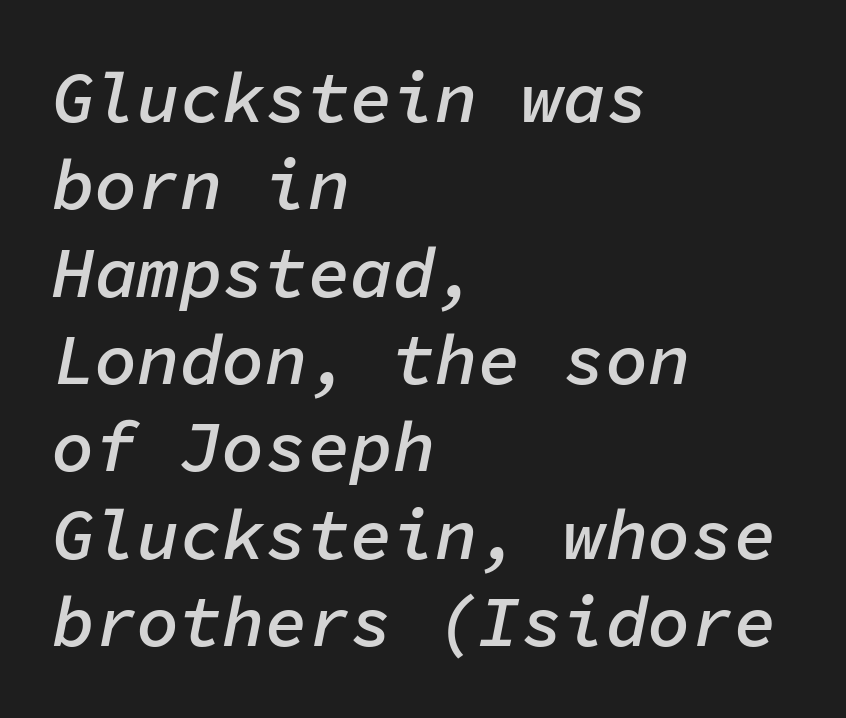
Q: Is the text bold? A: Semi-bold.
Q: Is the text italic (slanted)? A: Yes, it leans right by about 11 degrees.
Q: Is the text underlined? A: No.
Q: How is the paragraph aligned? A: Left-aligned.
Q: Is the spacing between letters normal or unusually wide? A: Normal.
Q: Width (condensed, normal, or wide)? A: Normal.
Q: Stroke contrast? A: Low.
Q: x-height? A: Medium.
Q: Monospaced? A: Yes.
